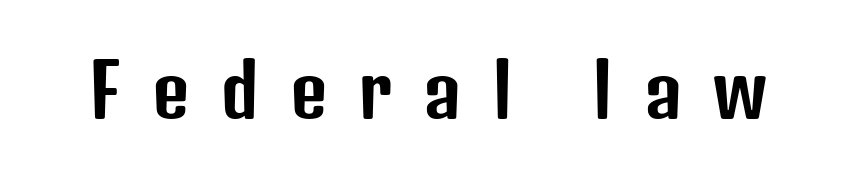
Q: Is the text italic (slanted)? A: No, it is upright.
Q: Is the typeface a serif or a sans-serif typeface? A: Sans-serif.
Q: Is the text underlined? A: No.
Q: Is the spacing between letters normal or unusually wide? A: Unusually wide.
Q: Width (condensed, normal, or wide)? A: Condensed.
Q: Stroke contrast? A: Low.
Q: x-height? A: Medium.
Q: Monospaced? A: No.
